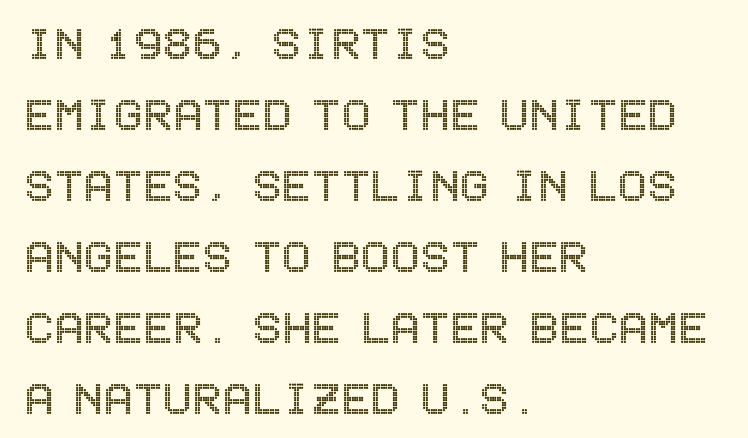
The image shows 55 px condensed type, upright; set left-aligned, normal line spacing (1.29x), normal letter spacing, not underlined; a large x-height.
